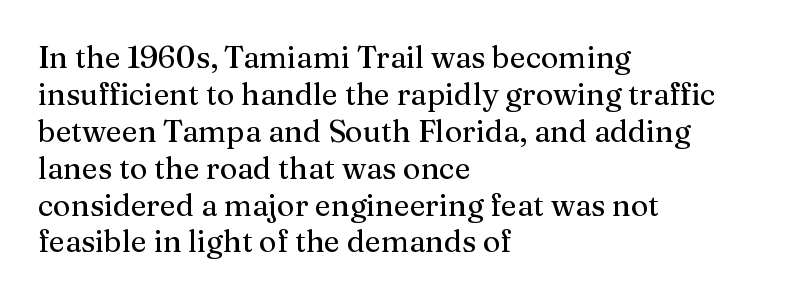
{"serif": "yes", "italic": "no", "width": "normal", "stroke_contrast": "medium", "x_height": "medium", "monospaced": "no", "underline": "no", "align": "left", "line_spacing_ratio": 1.23, "letter_spacing": "normal", "letter_spacing_em": 0.0, "glyph_px": 30}
